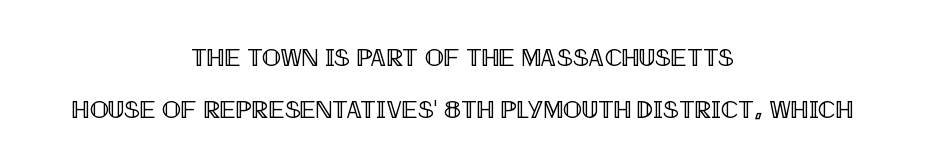
Q: Is the text italic (slanted)? A: No, it is upright.
Q: Is the text underlined? A: No.
Q: How is the paragraph aligned? A: Centered.
Q: Is the spacing between letters normal or unusually wide? A: Normal.
Q: Is the spacing between lines tight, normal or loose? A: Loose.
